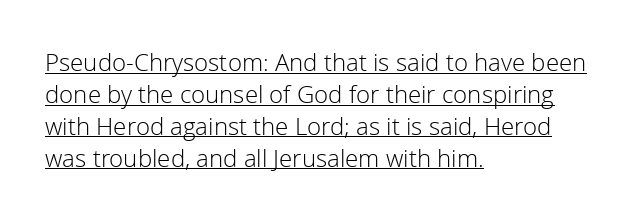
The typesetter has applied underlining to the passage shown. The type is set solid horizontally, with unmodified tracking. Whoever set this chose a conventional vertical rhythm. The strokes carry an ordinary text weight at most. Casual observation: everything's shoved over to the left.
